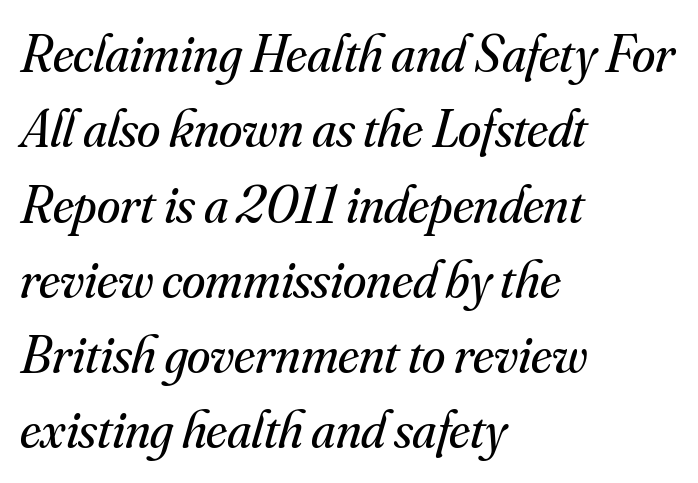
The image shows 53 px regular-weight serif type, italic (leaning right); set left-aligned, normal line spacing (1.42x), normal letter spacing, not underlined; medium stroke contrast and a small x-height.
